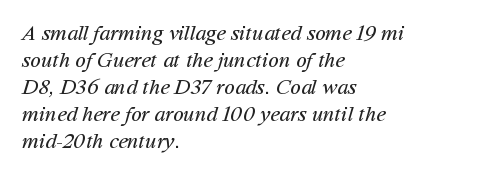
{"bold": "no", "underline": "no", "align": "left", "line_spacing_ratio": 1.23, "letter_spacing": "normal", "letter_spacing_em": 0.0, "glyph_px": 22}
